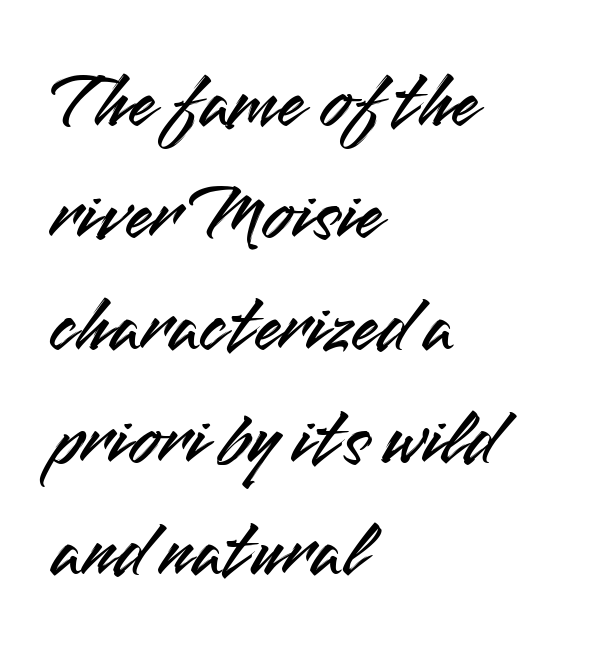
Standard letterfit; no display-style spreading of the glyphs. Honestly, the row spacing looks completely unremarkable. The gap between lines stays unmarked. The passage shown is typed in a proportional face where columns would drift. Typographically, this falls in the sans-serif category. Each line starts at the same left margin while the right side varies.
